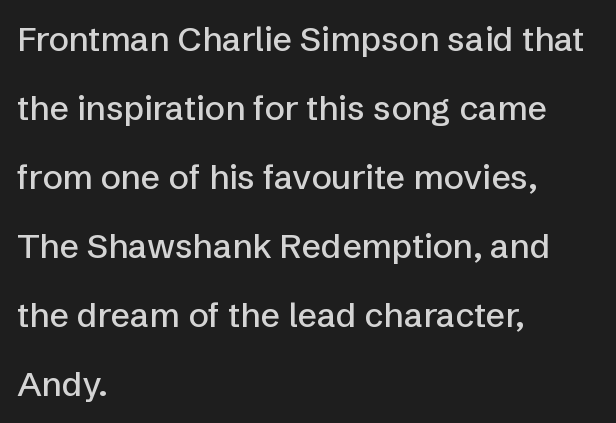
Short and long lines alike share a common starting point at left. Words appear dense and cohesive because spacing is normal. Every character sits straight up, as roman type does. You could fit nearly another row in the gap between these rows. The strip under each line holds only bare page.
